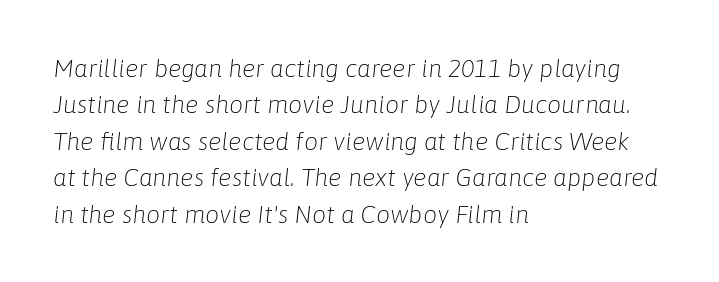
Does the lettering tilt? It does — this is italic. Observe the ordinary spacing: letters are neighbours, not strangers. Each row of text sits above clean, open space. Caption: face not bold, strokes unweighted. If you measured baseline to baseline, you'd find a middling distance.
